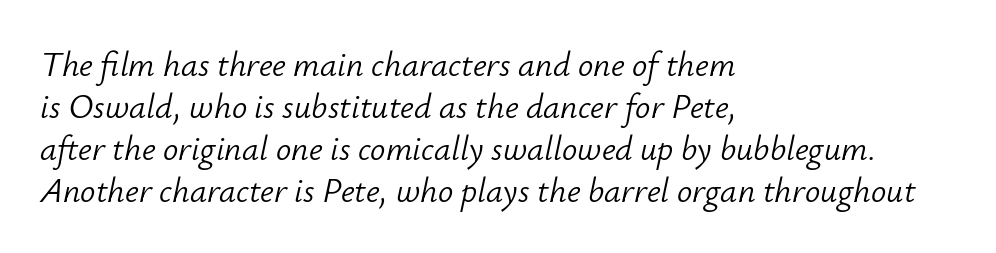
The image shows 34 px light type, italic (leaning right); set left-aligned, line spacing 1.24x, normal letter spacing, not underlined; low stroke contrast and a small x-height.
